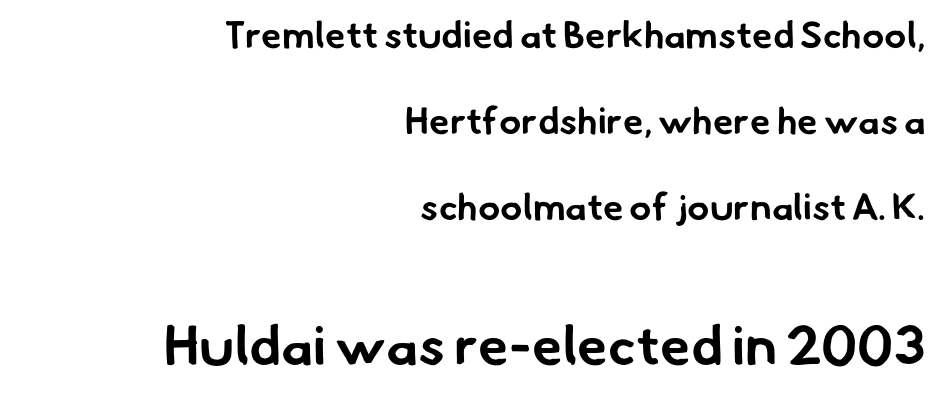
Its strokes are broad and dark, the hallmark of bold type. Each word holds together tightly as a unit, with standard inter-letter gaps. The rendering uses natural spacing where letterforms have individual widths. Compared with typical paragraphs, the rows here are farther apart.
